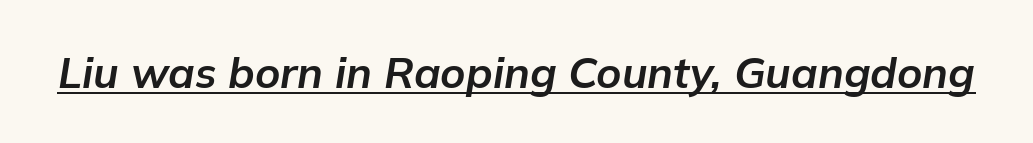
Rendered with sloped, italic letterforms. You could not count columns in this text — the font is proportionally spaced. The specimen includes a rule beneath the text block's lines. The letterforms sit shoulder to shoulder at normal distance. Is the type bold? Yes — the strokes are clearly thick and heavy.
